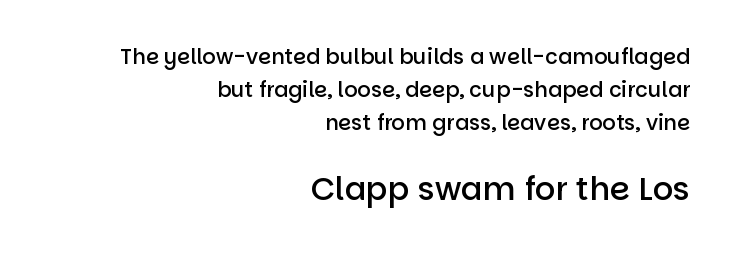
Clear beneath every line of the passage. These lines stack with their right ends in a neat column. Students, note that the glyphs here touch the page at normal intervals. The characters look somewhat weighty, a semibold short of true bold.
